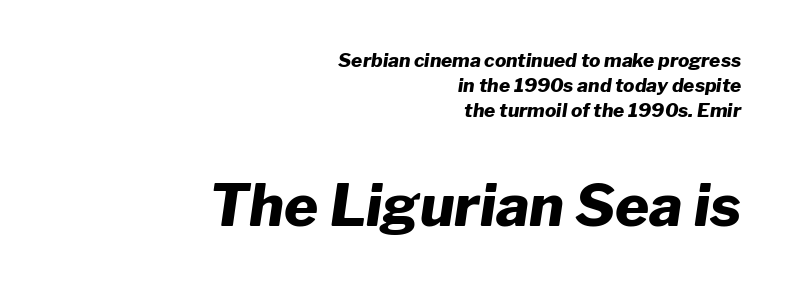
{"italic": "yes", "lean": "right", "slant_degrees": 8, "bold": "yes", "weight": "heavy", "width": "normal", "stroke_contrast": "low", "x_height": "medium", "monospaced": "no", "underline": "no", "align": "right", "line_spacing": "normal", "line_spacing_ratio": 1.31, "letter_spacing": "normal", "letter_spacing_em": 0.0, "larger_block": "second", "size_ratio": 3.05, "glyph_px": 58}
